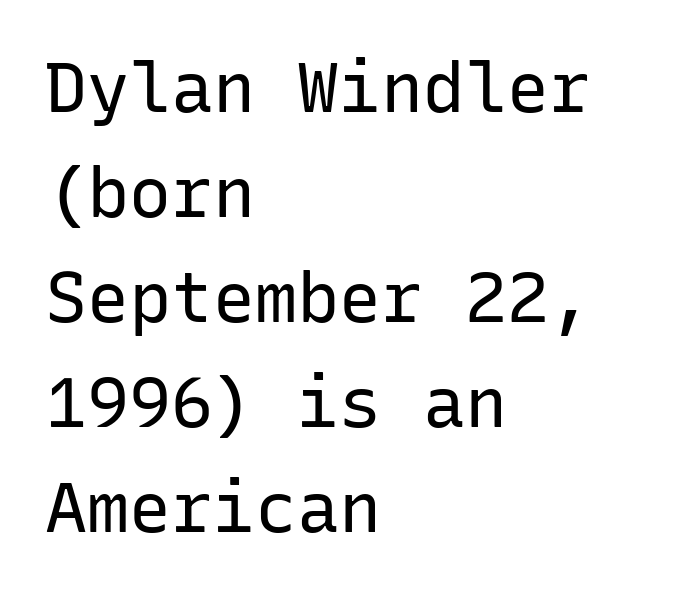
{"serif": "no", "italic": "no", "bold": "no", "weight": "regular", "width": "normal", "stroke_contrast": "low", "x_height": "medium", "monospaced": "yes", "underline": "no", "align": "left", "line_spacing": "normal", "line_spacing_ratio": 1.5, "letter_spacing": "normal", "letter_spacing_em": 0.0, "glyph_px": 70}
